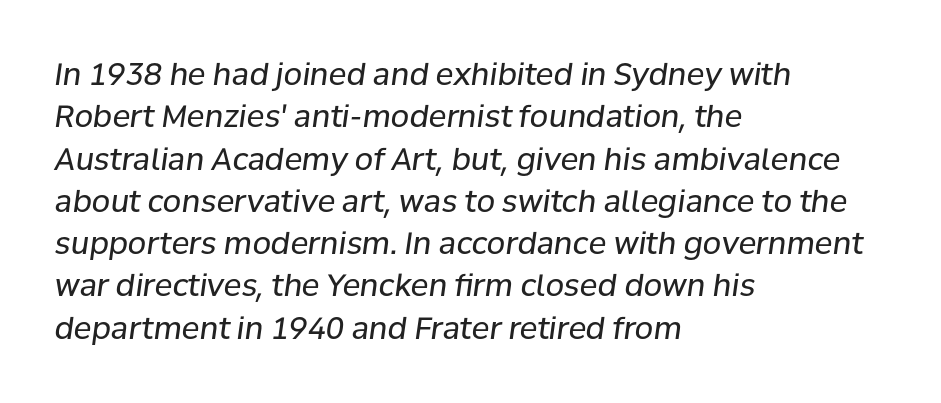
The image shows 30 px regular-weight type, italic (leaning right); set left-aligned, normal line spacing (1.41x), normal letter spacing, not underlined; low stroke contrast and a medium x-height.
